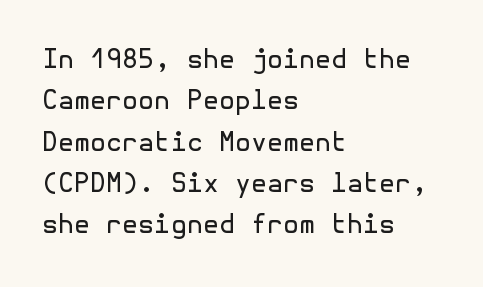
Each stroke keeps to a modest, everyday thickness or less. Whoever set this chose a conventional vertical rhythm. Caption: multi-line text, flush left, ragged right. Underlining? Definitely not there.
